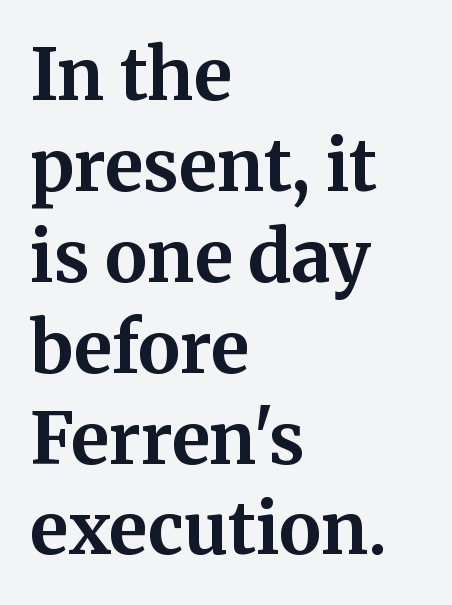
The image shows 71 px bold serif type, upright; set left-aligned, normal line spacing (1.28x), normal letter spacing, not underlined; medium stroke contrast and a medium x-height.
